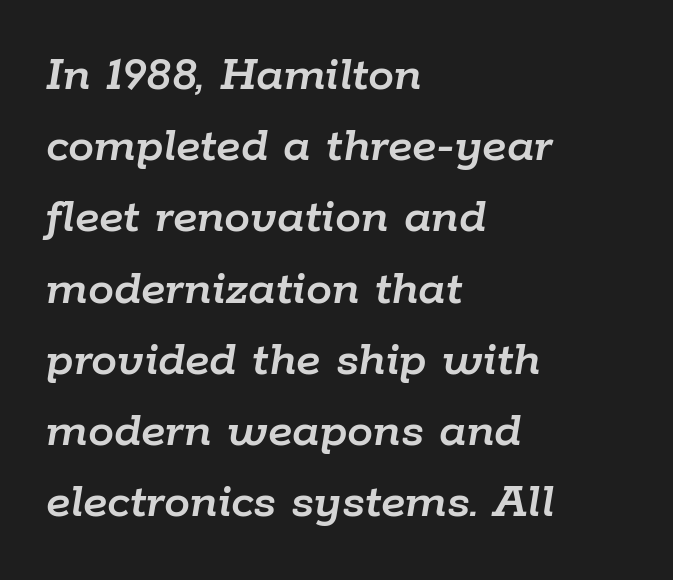
Underlining? Definitely not there. Think of a printed novel: that variable character pitch is what you see here. The rag falls on the right side of this text block. Nobody touched the tracking dial on this one. Tall strokes in this sample are angled rather than plumb.
